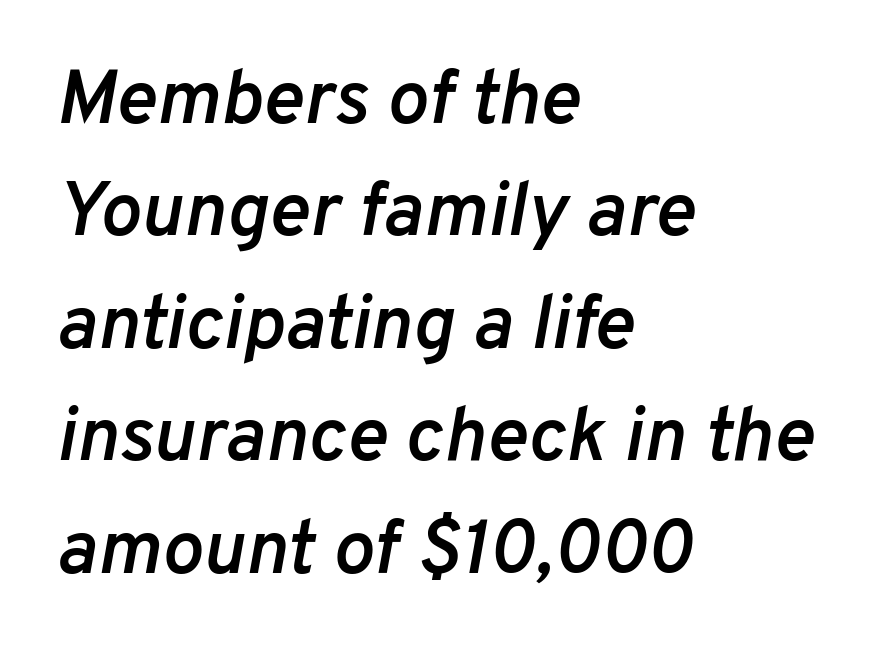
I'd describe the lettering as semibold — firm but not a full bold. Any mark beneath the type? The region is blank. Each letter keeps its own natural width here, so spacing adapts to shape. Posture: slanted. These lines sit exactly where default settings would place them. Inter-character spacing is left at the font's built-in metrics.
